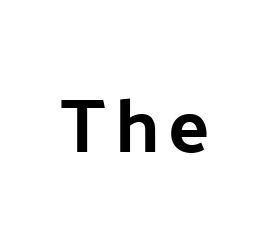
Q: Is the text bold? A: Yes.
Q: Is the text italic (slanted)? A: No, it is upright.
Q: Is the typeface a serif or a sans-serif typeface? A: Sans-serif.
Q: Is the text underlined? A: No.
Q: Width (condensed, normal, or wide)? A: Normal.
Q: Stroke contrast? A: Low.
Q: x-height? A: Medium.
Q: Monospaced? A: No.
